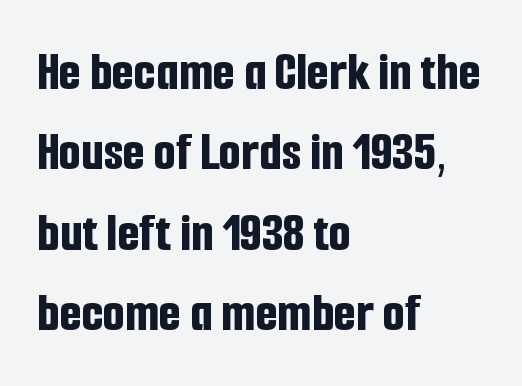
The image shows 57 px bold, condensed sans-serif type, upright; set left-aligned, normal line spacing (1.41x), normal letter spacing, not underlined; low stroke contrast and a medium x-height.
